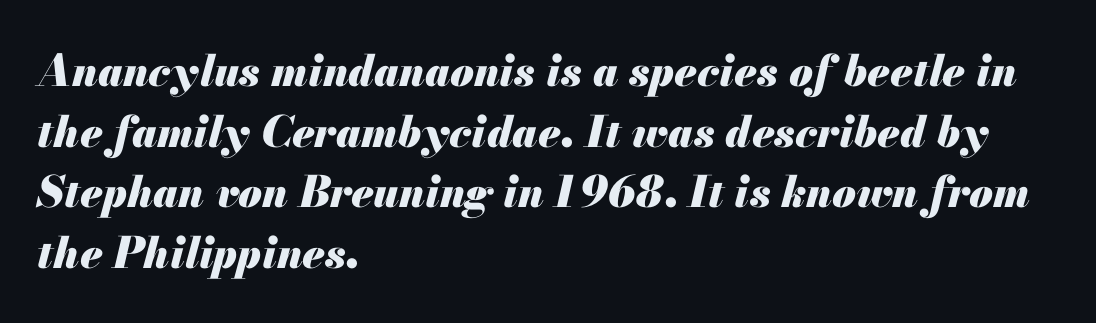
Q: Is the text bold? A: Yes.
Q: Is the text italic (slanted)? A: Yes, it leans right by about 13 degrees.
Q: Is the text underlined? A: No.
Q: How is the paragraph aligned? A: Left-aligned.
Q: Is the spacing between letters normal or unusually wide? A: Normal.
Q: Is the spacing between lines tight, normal or loose? A: Normal.
Q: Width (condensed, normal, or wide)? A: Normal.
Q: Stroke contrast? A: Medium.
Q: x-height? A: Small.
Q: Monospaced? A: No.
